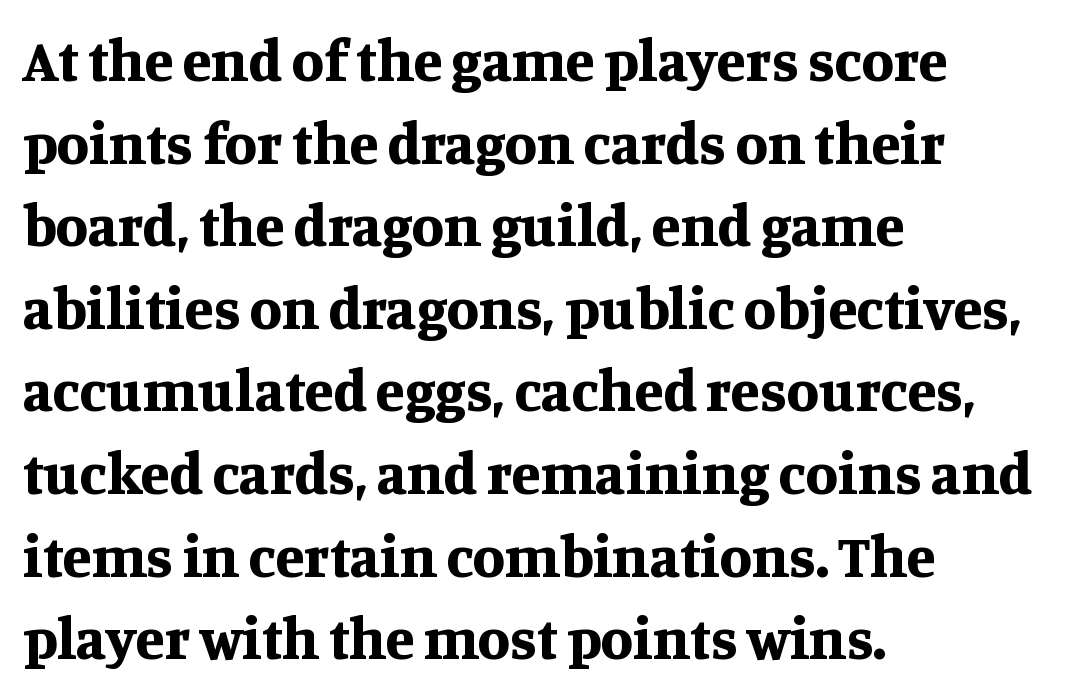
Q: Is the text bold? A: Yes.
Q: Is the text italic (slanted)? A: No, it is upright.
Q: Is the typeface a serif or a sans-serif typeface? A: Serif.
Q: Is the text underlined? A: No.
Q: How is the paragraph aligned? A: Left-aligned.
Q: Is the spacing between letters normal or unusually wide? A: Normal.
Q: Is the spacing between lines tight, normal or loose? A: Normal.
Q: Width (condensed, normal, or wide)? A: Normal.
Q: Stroke contrast? A: Medium.
Q: x-height? A: Large.
Q: Monospaced? A: No.
